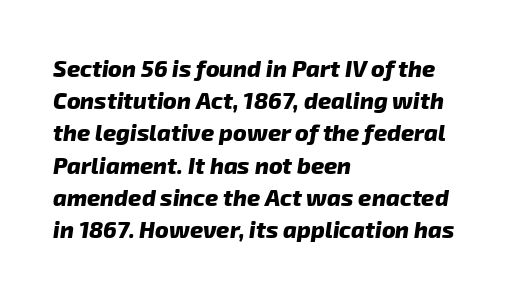
The image shows 23 px bold type; set left-aligned, normal line spacing (1.4x), normal letter spacing, not underlined.
